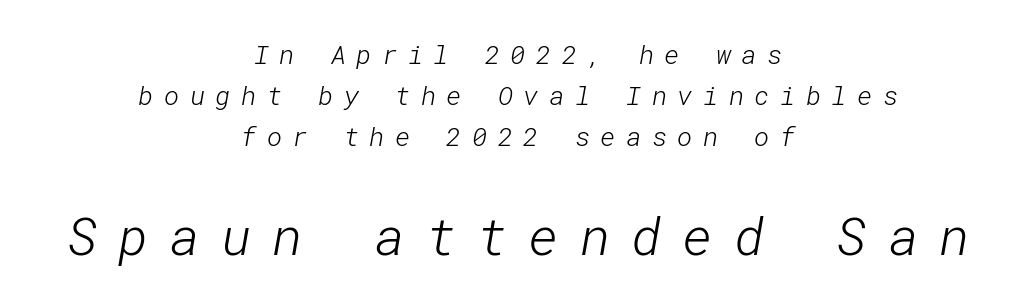
Q: Is the text bold? A: No.
Q: Is the typeface a serif or a sans-serif typeface? A: Sans-serif.
Q: Is the text underlined? A: No.
Q: How is the paragraph aligned? A: Centered.
Q: Is the spacing between letters normal or unusually wide? A: Unusually wide.
Q: Is the spacing between lines tight, normal or loose? A: Normal.
Q: Which block of text is set in a larger size, the first (top) or the second (bottom)? A: The second (bottom) one.
Q: Width (condensed, normal, or wide)? A: Normal.
Q: Stroke contrast? A: Low.
Q: x-height? A: Medium.
